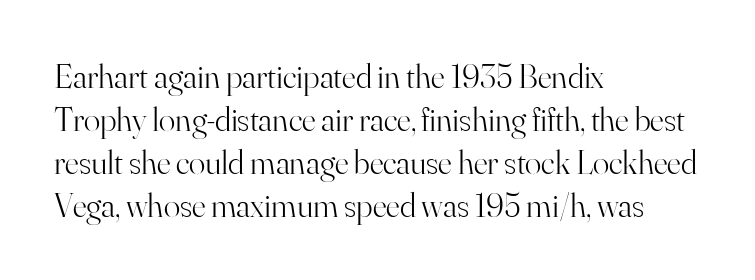
{"serif": "yes", "italic": "no", "bold": "no", "weight": "light", "width": "normal", "stroke_contrast": "high", "x_height": "small", "monospaced": "no", "underline": "no", "align": "left", "line_spacing": "normal", "line_spacing_ratio": 1.26, "letter_spacing": "normal", "letter_spacing_em": 0.0, "glyph_px": 34}
